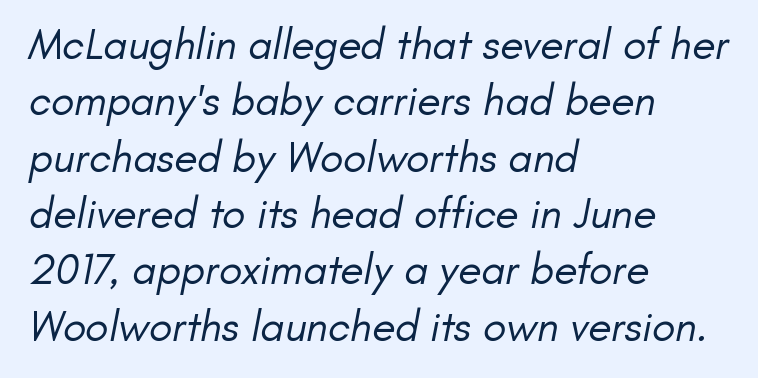
Q: Is the text bold? A: No.
Q: Is the typeface a serif or a sans-serif typeface? A: Sans-serif.
Q: Is the text underlined? A: No.
Q: How is the paragraph aligned? A: Left-aligned.
Q: Is the spacing between letters normal or unusually wide? A: Normal.
Q: Is the spacing between lines tight, normal or loose? A: Normal.
Q: Width (condensed, normal, or wide)? A: Normal.
Q: Stroke contrast? A: Low.
Q: x-height? A: Small.
Q: Monospaced? A: No.
